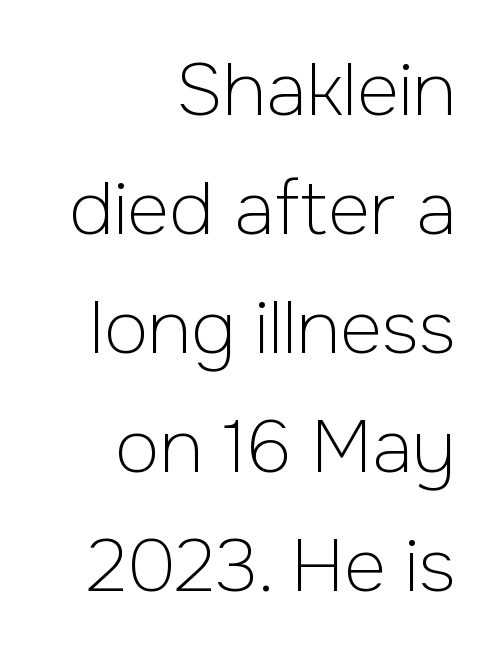
{"serif": "no", "italic": "no", "bold": "no", "weight": "light", "width": "normal", "stroke_contrast": "low", "x_height": "medium", "monospaced": "no", "underline": "no", "align": "right", "line_spacing": "normal", "line_spacing_ratio": 1.63, "letter_spacing": "normal", "letter_spacing_em": 0.0, "glyph_px": 73}
